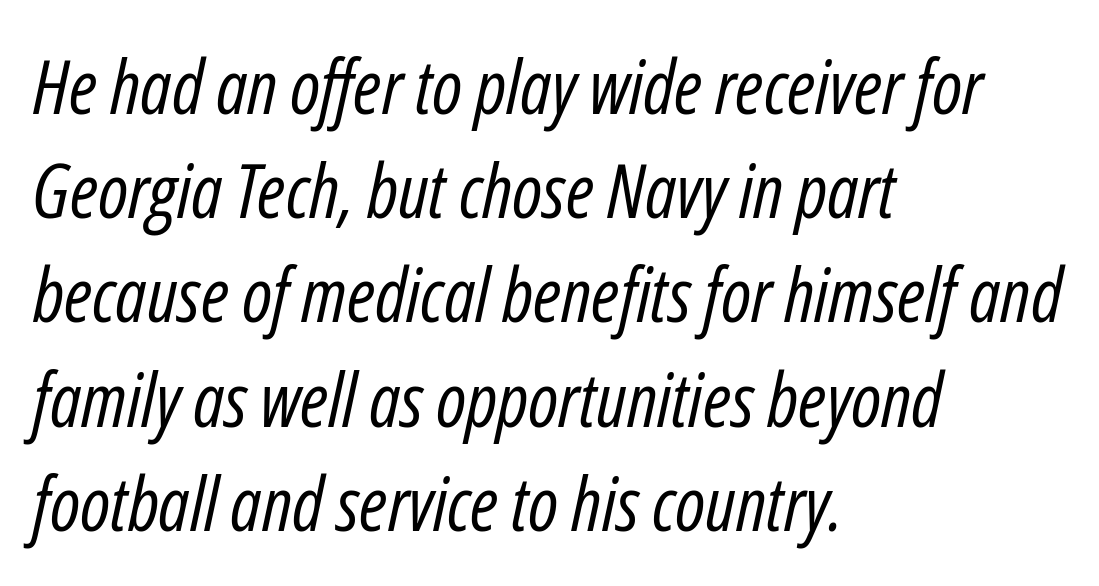
The image shows 75 px regular-weight, condensed type, italic (leaning right); set left-aligned, normal line spacing (1.39x), normal letter spacing, not underlined; low stroke contrast and a medium x-height.
